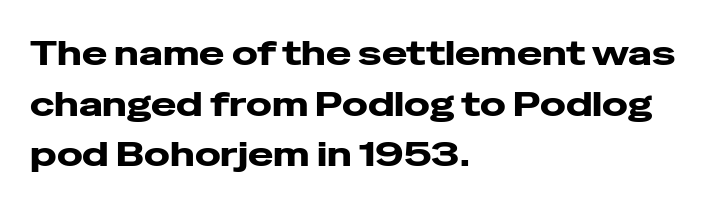
Q: Is the text bold? A: Yes.
Q: Is the text italic (slanted)? A: No, it is upright.
Q: Is the typeface a serif or a sans-serif typeface? A: Sans-serif.
Q: Is the text underlined? A: No.
Q: How is the paragraph aligned? A: Left-aligned.
Q: Is the spacing between letters normal or unusually wide? A: Normal.
Q: Is the spacing between lines tight, normal or loose? A: Normal.
Q: Width (condensed, normal, or wide)? A: Wide.
Q: Stroke contrast? A: Low.
Q: x-height? A: Medium.
Q: Monospaced? A: No.
